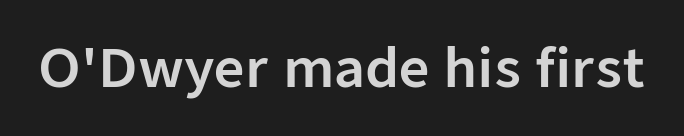
This is the regular roman posture of the typeface. The area under the type is left untouched. The passage shown has conventional tracking throughout. The text was rendered using a sans face with plain stroke endings. Spacing verdict: proportional, widths tailored to each character.
